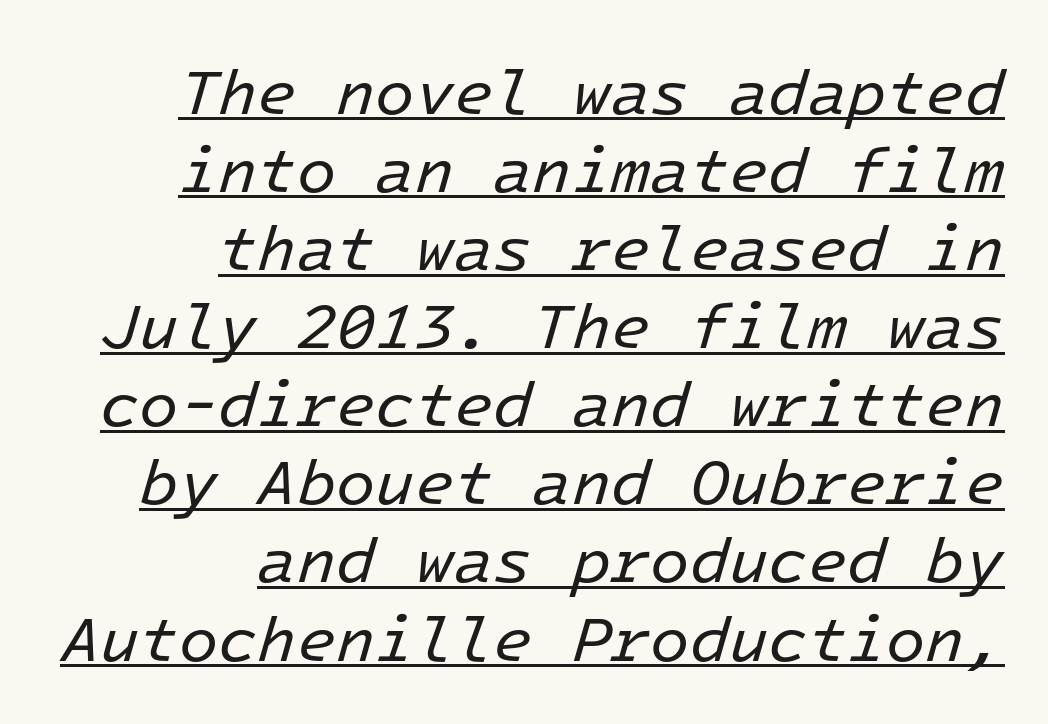
Q: Is the text bold? A: No.
Q: Is the text italic (slanted)? A: Yes, it leans right by about 16 degrees.
Q: Is the text underlined? A: Yes.
Q: How is the paragraph aligned? A: Right-aligned.
Q: Is the spacing between letters normal or unusually wide? A: Normal.
Q: Width (condensed, normal, or wide)? A: Normal.
Q: Stroke contrast? A: Low.
Q: x-height? A: Medium.
Q: Monospaced? A: Yes.
